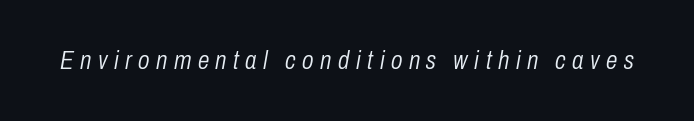
Q: Is the text bold? A: No.
Q: Is the text italic (slanted)? A: Yes, it leans right by about 10 degrees.
Q: Is the text underlined? A: No.
Q: Is the spacing between letters normal or unusually wide? A: Unusually wide.
